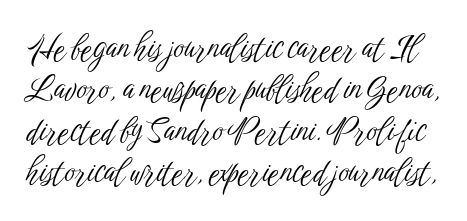
Quick note: underline off. Look at the tracking — it's just the regular setting, nothing added. Counters stay open thanks to moderate or lighter strokes. Is this a fixed-width face? No — the glyphs have proportional, varying widths. This rendering employs a face without finishing strokes, i.e., a sans-serif.
